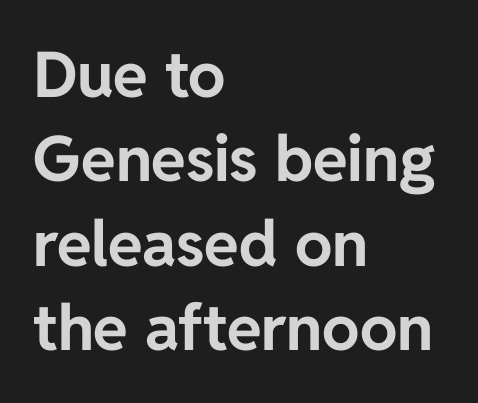
The font's upright variant was chosen for this text. The space directly below the letters is spotless. The letters are bold, with thick, heavy strokes. Compared with typical paragraphs, the rows here are spaced about the same.
